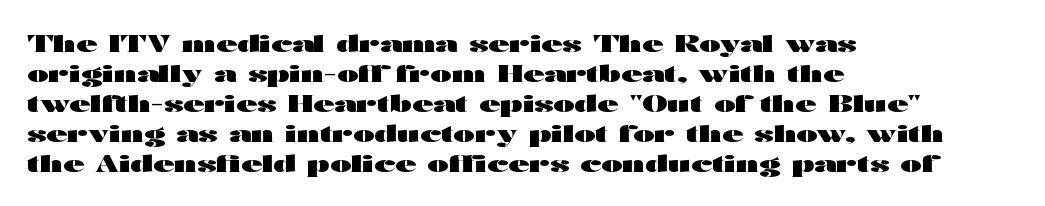
Q: Is the text bold? A: Yes.
Q: Is the text italic (slanted)? A: No, it is upright.
Q: Is the text underlined? A: No.
Q: How is the paragraph aligned? A: Left-aligned.
Q: Is the spacing between letters normal or unusually wide? A: Normal.
Q: Is the spacing between lines tight, normal or loose? A: Normal.
